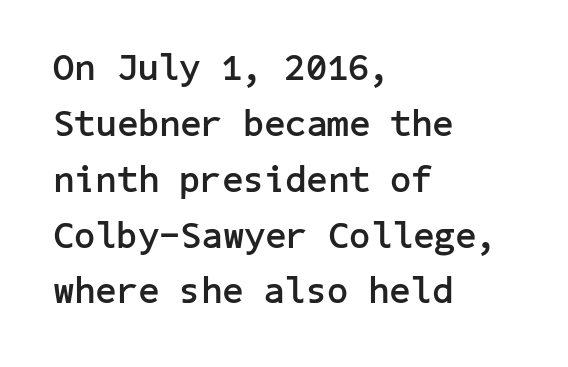
Q: Is the text bold? A: Yes.
Q: Is the text italic (slanted)? A: No, it is upright.
Q: Is the typeface a serif or a sans-serif typeface? A: Sans-serif.
Q: Is the text underlined? A: No.
Q: How is the paragraph aligned? A: Left-aligned.
Q: Is the spacing between letters normal or unusually wide? A: Normal.
Q: Is the spacing between lines tight, normal or loose? A: Normal.
Q: Width (condensed, normal, or wide)? A: Normal.
Q: Stroke contrast? A: Low.
Q: x-height? A: Medium.
